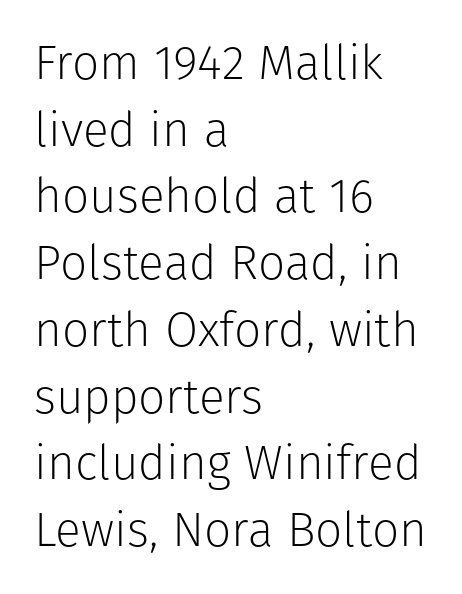
Examine the stroke ends and you'll find no serifs. Notice how the stems are strictly vertical — no italics here. The zone under the glyphs is completely vacant. The strokes are not fattened; the text isn't bold. The rendering anchors every line to the left-hand side.
